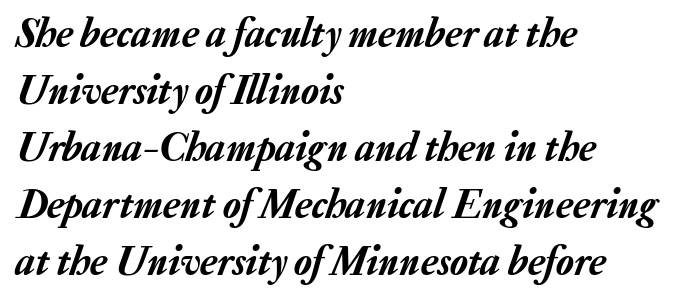
Q: Is the text italic (slanted)? A: Yes, it leans right by about 20 degrees.
Q: Is the text underlined? A: No.
Q: How is the paragraph aligned? A: Left-aligned.
Q: Is the spacing between letters normal or unusually wide? A: Normal.
Q: Is the spacing between lines tight, normal or loose? A: Normal.
Q: Width (condensed, normal, or wide)? A: Normal.
Q: Stroke contrast? A: Low.
Q: x-height? A: Medium.
Q: Monospaced? A: No.
